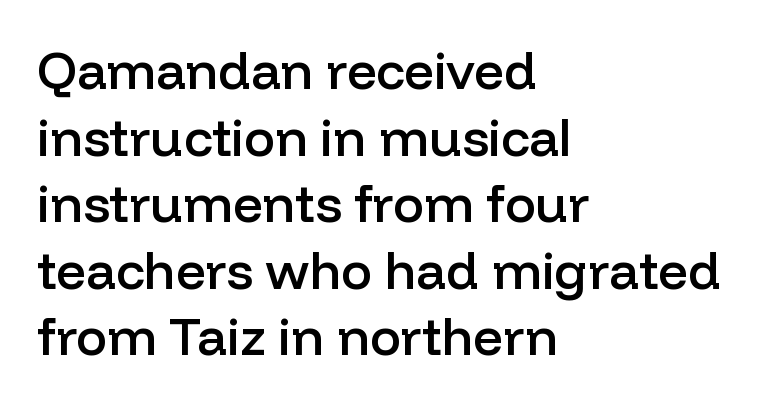
Q: Is the text bold? A: Semi-bold.
Q: Is the text italic (slanted)? A: No, it is upright.
Q: Is the typeface a serif or a sans-serif typeface? A: Sans-serif.
Q: Is the text underlined? A: No.
Q: How is the paragraph aligned? A: Left-aligned.
Q: Is the spacing between letters normal or unusually wide? A: Normal.
Q: Is the spacing between lines tight, normal or loose? A: Normal.
Q: Width (condensed, normal, or wide)? A: Normal.
Q: Stroke contrast? A: Low.
Q: x-height? A: Medium.
Q: Monospaced? A: No.
